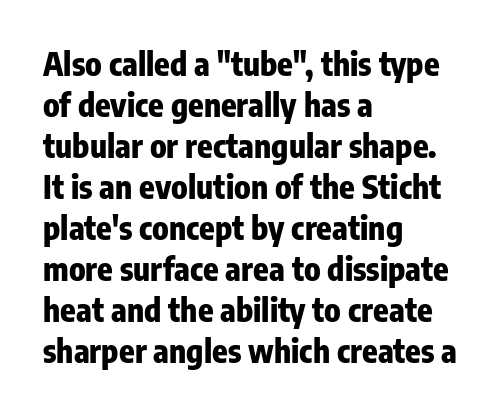
You can tell from the bare stems that sans-serif type was used. Compared with typical body copy, the letter spacing here is the same. Thick stems and heavy bowls — unmistakably bold. No italicization has been applied; the sample stays upright.
